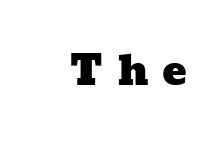
The image shows 41 px wide type; set unusually wide letter spacing (+0.35 em), not underlined; low stroke contrast and a medium x-height.
